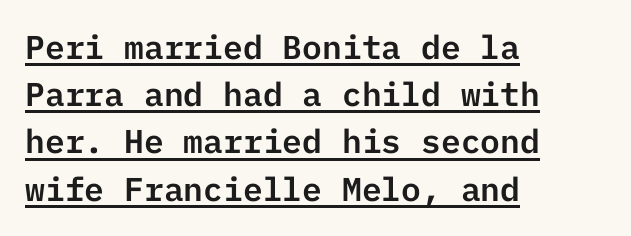
{"serif": "no", "italic": "no", "width": "normal", "stroke_contrast": "low", "x_height": "medium", "underline": "yes", "align": "left", "line_spacing": "normal", "line_spacing_ratio": 1.43, "letter_spacing": "normal", "letter_spacing_em": 0.0, "glyph_px": 33}
